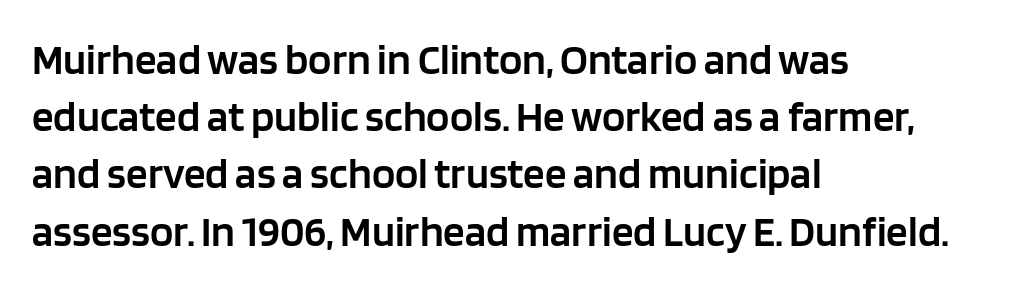
The image shows 43 px semibold sans-serif type, upright; set left-aligned, normal line spacing (1.33x), normal letter spacing, not underlined; low stroke contrast and a large x-height.
